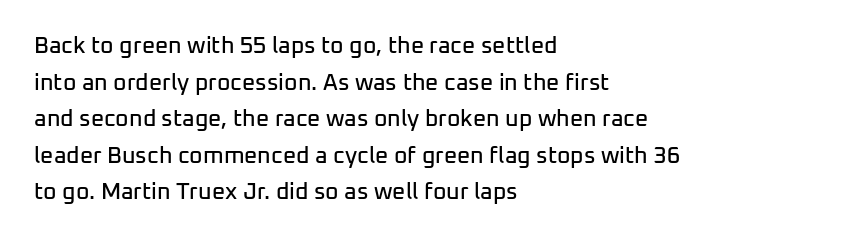
Rendered with straight, roman letterforms. Notice how the passage keeps a crisp vertical edge on the left only. A typesetter would call this leading conventional body-copy spacing. Is the letter spacing exaggerated? No — it looks like the ordinary default.
